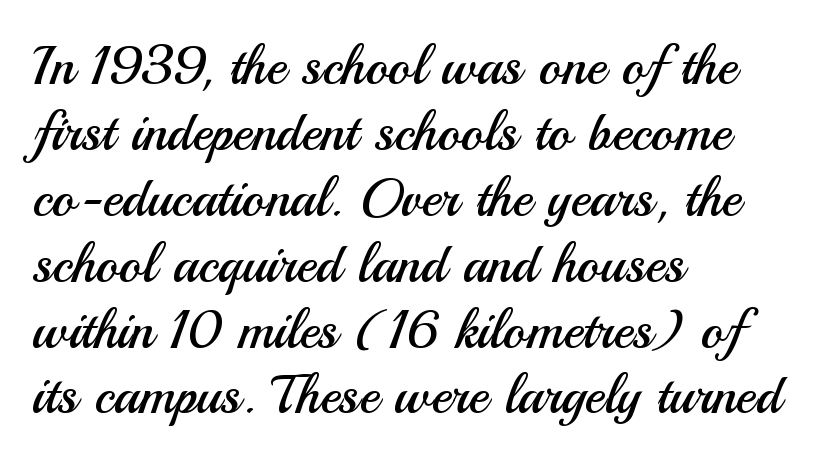
Q: Is the text bold? A: No.
Q: Is the text italic (slanted)? A: Yes.
Q: Is the typeface a serif or a sans-serif typeface? A: Sans-serif.
Q: Is the text underlined? A: No.
Q: How is the paragraph aligned? A: Left-aligned.
Q: Is the spacing between letters normal or unusually wide? A: Normal.
Q: Width (condensed, normal, or wide)? A: Normal.
Q: Stroke contrast? A: Medium.
Q: x-height? A: Small.
Q: Monospaced? A: No.
